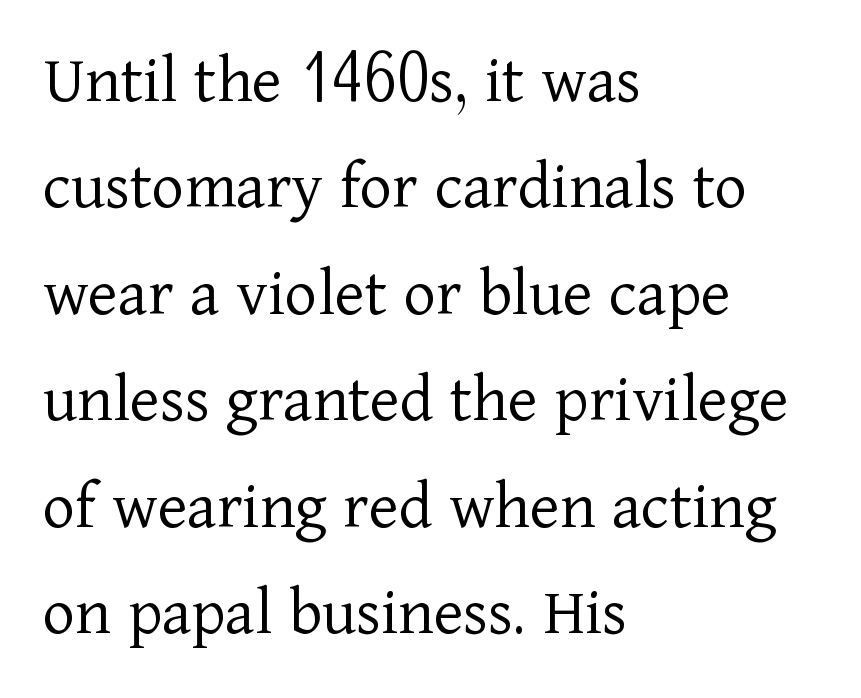
The image shows 70 px light serif type, upright; set left-aligned, normal line spacing (1.52x), normal letter spacing, not underlined; low stroke contrast and a medium x-height.
